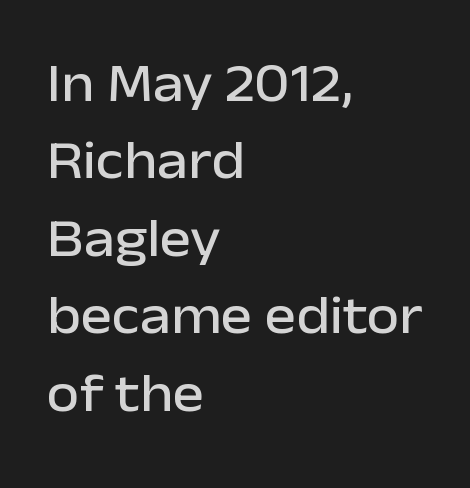
{"serif": "no", "italic": "no", "width": "normal", "stroke_contrast": "low", "x_height": "medium", "monospaced": "no", "underline": "no", "align": "left", "line_spacing": "normal", "line_spacing_ratio": 1.46, "letter_spacing": "normal", "letter_spacing_em": 0.0, "glyph_px": 53}
